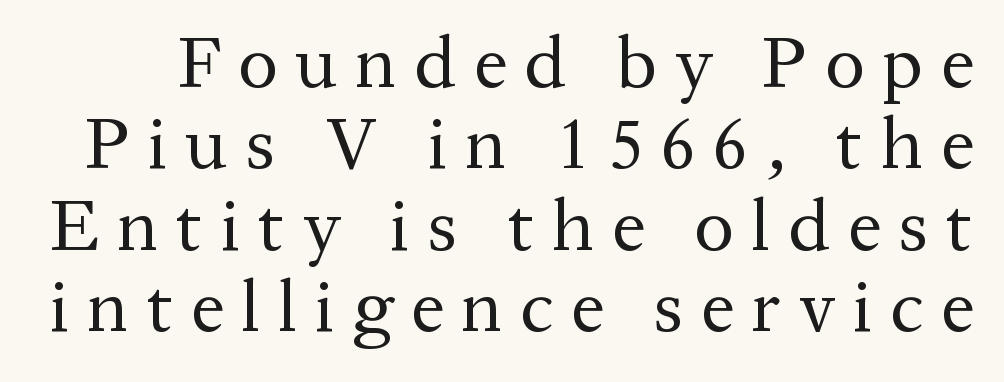
Q: Is the text bold? A: No.
Q: Is the text italic (slanted)? A: No, it is upright.
Q: Is the typeface a serif or a sans-serif typeface? A: Serif.
Q: Is the text underlined? A: No.
Q: Is the spacing between letters normal or unusually wide? A: Unusually wide.
Q: Is the spacing between lines tight, normal or loose? A: Tight.
Q: Width (condensed, normal, or wide)? A: Normal.
Q: Stroke contrast? A: Medium.
Q: x-height? A: Medium.
Q: Monospaced? A: No.
